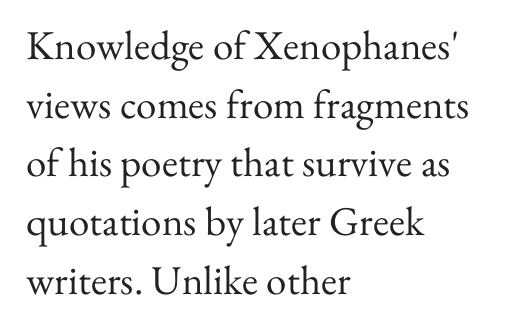
Q: Is the text bold? A: No.
Q: Is the text italic (slanted)? A: No, it is upright.
Q: Is the typeface a serif or a sans-serif typeface? A: Serif.
Q: Is the text underlined? A: No.
Q: How is the paragraph aligned? A: Left-aligned.
Q: Is the spacing between letters normal or unusually wide? A: Normal.
Q: Is the spacing between lines tight, normal or loose? A: Normal.
Q: Width (condensed, normal, or wide)? A: Normal.
Q: Stroke contrast? A: Medium.
Q: x-height? A: Small.
Q: Monospaced? A: No.
